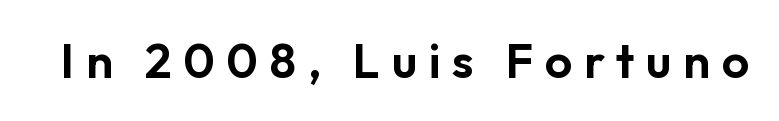
The image shows 48 px sans-serif type, upright; set unusually wide letter spacing (+0.24 em), not underlined; low stroke contrast and a medium x-height.
